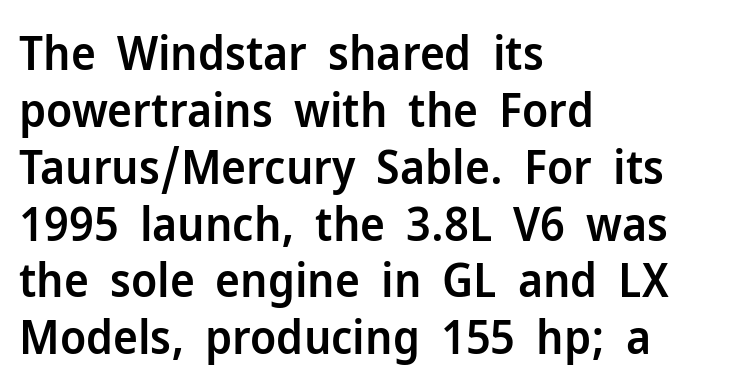
Is the block centered? No — it sits flush against the left margin. The type family on display is of the sans-serif kind. Nothing unusual about the tracking: characters are spaced as the font intends. Descenders hang freely into open space. Character widths vary here, with narrow letters taking less room than wide ones. The passage shown is semibold, sitting just below true bold.
